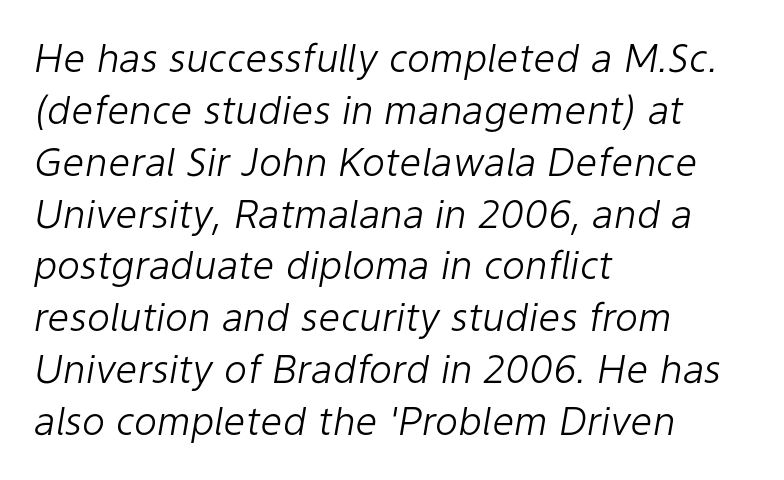
The image shows 39 px light type, italic (leaning right); set left-aligned, normal line spacing (1.33x), normal letter spacing, not underlined; low stroke contrast and a medium x-height.
